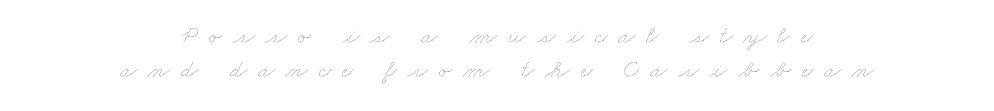
The image shows 25 px text type; set centered, normal line spacing (1.37x), unusually wide letter spacing (+0.43 em), not underlined.
